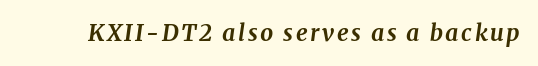
Q: Is the text bold? A: Yes.
Q: Is the text italic (slanted)? A: Yes, it leans right by about 8 degrees.
Q: Is the text underlined? A: No.
